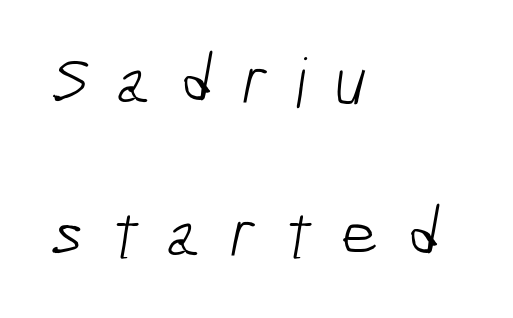
Q: Is the text bold? A: No.
Q: Is the typeface a serif or a sans-serif typeface? A: Sans-serif.
Q: Is the text underlined? A: No.
Q: How is the paragraph aligned? A: Left-aligned.
Q: Is the spacing between letters normal or unusually wide? A: Unusually wide.
Q: Is the spacing between lines tight, normal or loose? A: Loose.
Q: Width (condensed, normal, or wide)? A: Condensed.
Q: Stroke contrast? A: Low.
Q: x-height? A: Medium.
Q: Monospaced? A: No.
